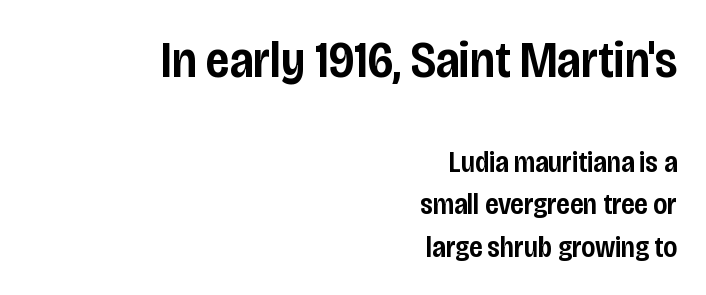
{"serif": "no", "italic": "no", "bold": "semi", "weight": "semibold", "width": "condensed", "stroke_contrast": "low", "x_height": "large", "monospaced": "no", "underline": "no", "align": "right", "line_spacing": "normal", "line_spacing_ratio": 1.47, "letter_spacing": "normal", "letter_spacing_em": 0.0, "larger_block": "first", "size_ratio": 1.76, "glyph_px": 51}
